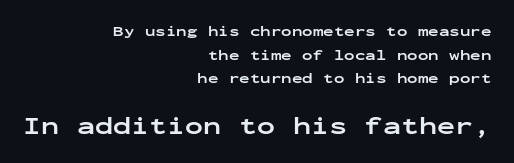
The image shows 24 px bold type, upright; set right-aligned, normal line spacing (1.69x), normal letter spacing, not underlined; the second (bottom) block is 1.71x larger.
